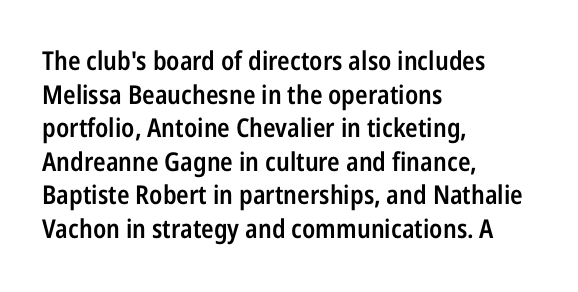
Each row of text sits above clean, open space. Notice how the passage keeps a crisp vertical edge on the left only. These lines keep a tight, regular rhythm from letter to letter. The strokes are fattened partway — semibold, not bold. Regarding leading, the lines here are spaced in the standard way. Upright lettering throughout.
